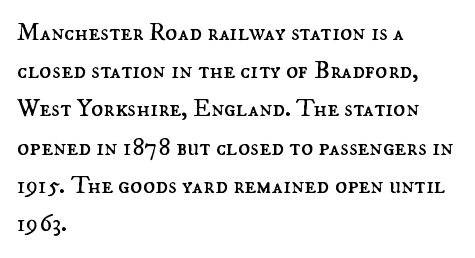
The image shows 25 px text type, upright; set left-aligned, normal line spacing (1.53x), normal letter spacing, not underlined.
